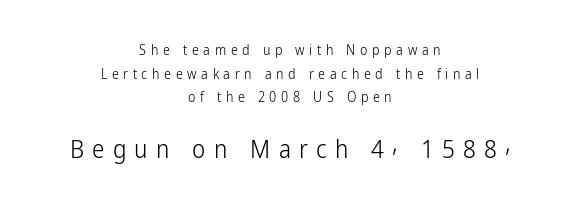
Q: Is the text bold? A: No.
Q: Is the text italic (slanted)? A: No, it is upright.
Q: Is the text underlined? A: No.
Q: How is the paragraph aligned? A: Centered.
Q: Is the spacing between letters normal or unusually wide? A: Unusually wide.
Q: Is the spacing between lines tight, normal or loose? A: Normal.
Q: Which block of text is set in a larger size, the first (top) or the second (bottom)? A: The second (bottom) one.
